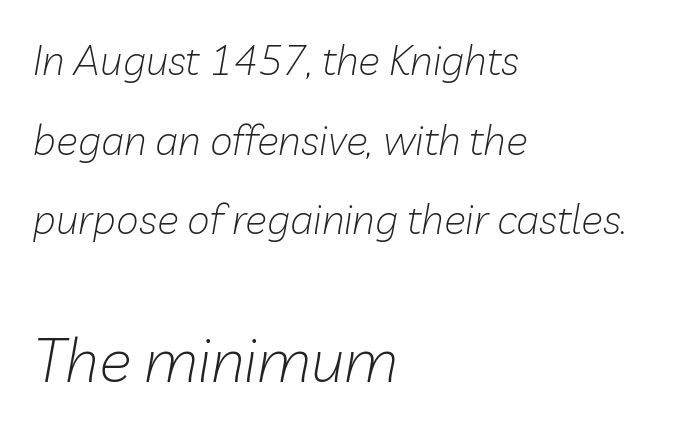
{"italic": "yes", "lean": "right", "slant_degrees": 10, "bold": "no", "weight": "light", "width": "normal", "stroke_contrast": "low", "x_height": "medium", "monospaced": "no", "underline": "no", "align": "left", "line_spacing": "loose", "line_spacing_ratio": 1.94, "letter_spacing": "normal", "letter_spacing_em": 0.0, "larger_block": "second", "size_ratio": 1.49, "glyph_px": 61}
